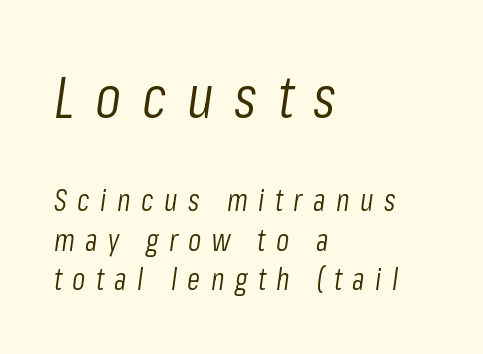
{"italic": "yes", "lean": "right", "slant_degrees": 8, "bold": "no", "weight": "light", "width": "condensed", "stroke_contrast": "low", "x_height": "medium", "monospaced": "no", "underline": "no", "align": "left", "line_spacing": "normal", "line_spacing_ratio": 1.31, "letter_spacing": "wide", "letter_spacing_em": 0.35, "larger_block": "first", "size_ratio": 1.97, "glyph_px": 59}
